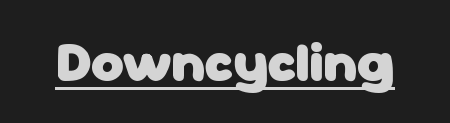
{"serif": "no", "italic": "no", "bold": "yes", "weight": "heavy", "width": "normal", "stroke_contrast": "low", "x_height": "medium", "monospaced": "no", "underline": "yes", "letter_spacing": "normal", "letter_spacing_em": 0.0, "glyph_px": 56}
